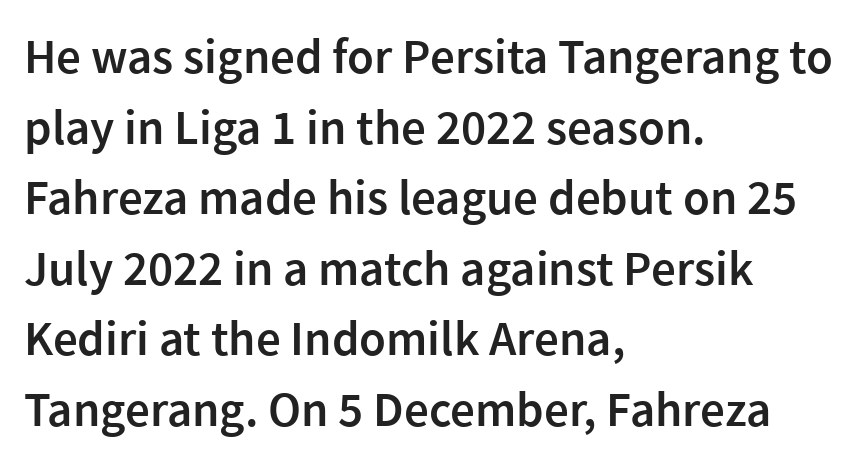
Q: Is the text bold? A: Semi-bold.
Q: Is the text italic (slanted)? A: No, it is upright.
Q: Is the typeface a serif or a sans-serif typeface? A: Sans-serif.
Q: Is the text underlined? A: No.
Q: How is the paragraph aligned? A: Left-aligned.
Q: Is the spacing between letters normal or unusually wide? A: Normal.
Q: Is the spacing between lines tight, normal or loose? A: Normal.
Q: Width (condensed, normal, or wide)? A: Normal.
Q: x-height? A: Medium.
Q: Monospaced? A: No.
